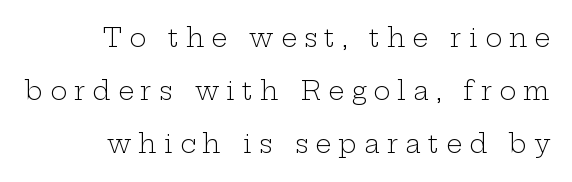
No chunkiness to these letters — they're not bold. Honestly, the rows look like they've been pulled way apart. Observe the wide spacing: letters keep a clear distance from each other. Honestly, there is no underline to notice here at all. The typography opts for an upright posture over an oblique one. All the whitespace from short lines collects on the left.
